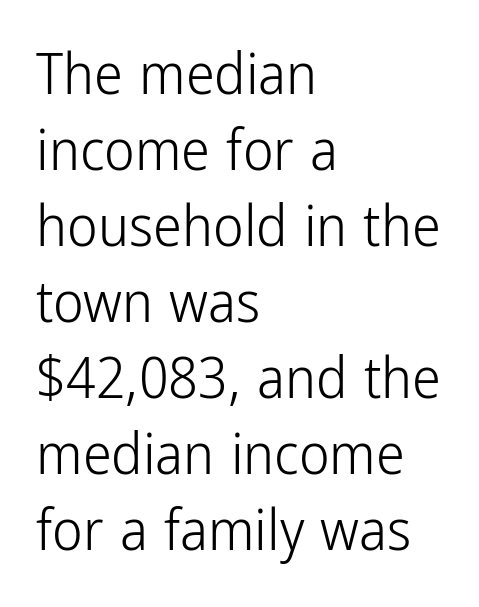
A roman cut, with each character standing at attention. These lines are composed in type without serifs. Notice how the passage keeps a crisp vertical edge on the left only. Caption: face not bold, strokes unweighted.
